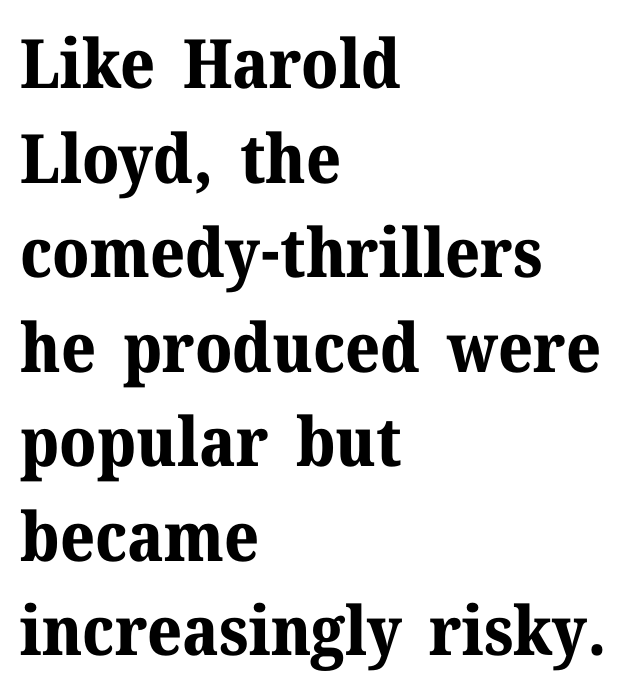
The image shows 68 px bold serif type, upright; set left-aligned, normal line spacing (1.39x), normal letter spacing, not underlined; medium stroke contrast and a medium x-height.
